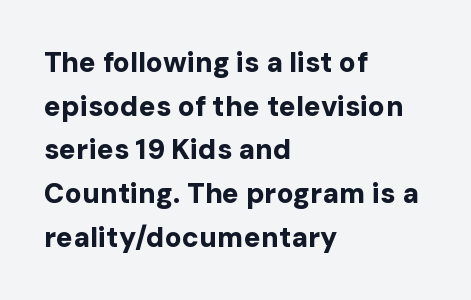
{"serif": "no", "italic": "no", "bold": "yes", "weight": "bold", "width": "normal", "stroke_contrast": "low", "x_height": "medium", "monospaced": "no", "underline": "no", "align": "left", "line_spacing": "normal", "line_spacing_ratio": 1.56, "letter_spacing": "normal", "letter_spacing_em": 0.0, "glyph_px": 28}
